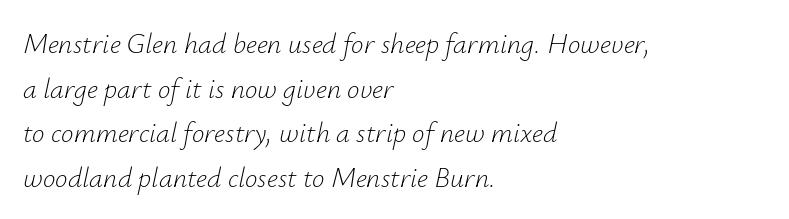
The image shows 28 px light type, italic (leaning right); set left-aligned, normal line spacing (1.59x), normal letter spacing, not underlined; low stroke contrast and a small x-height.
